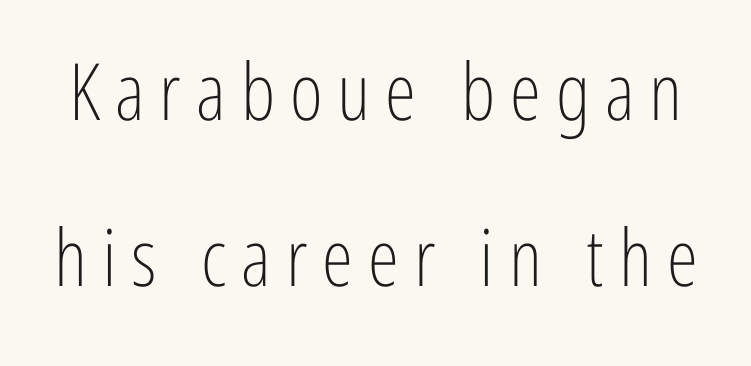
The image shows 79 px light, condensed sans-serif type, upright; set loose line spacing (2.1x), not underlined; low stroke contrast and a medium x-height.
